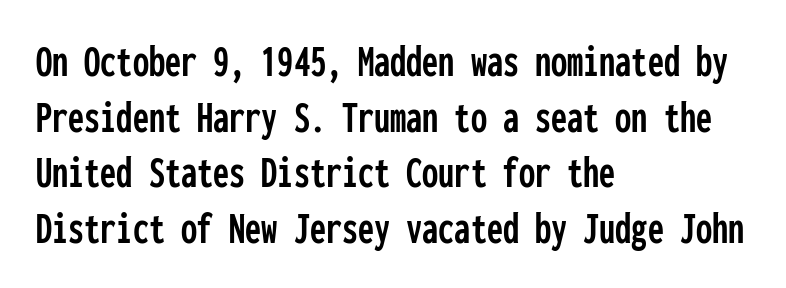
I'd call this a sans setting — the letters go barefoot. Type without underlining. Glyph-to-glyph distance matches everyday printed text. Every stem runs plumb, perpendicular to the baseline.
